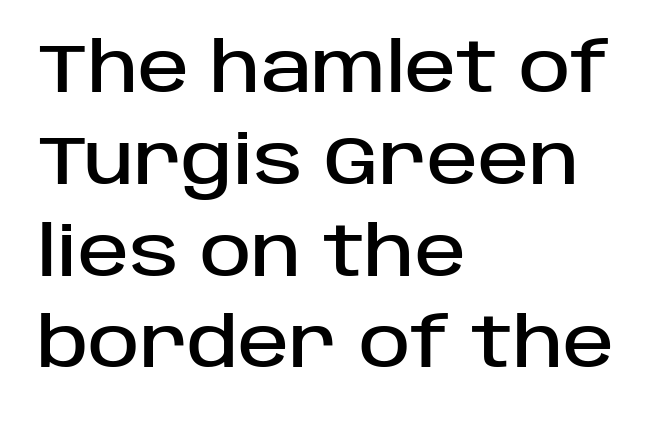
{"serif": "no", "italic": "no", "width": "normal", "stroke_contrast": "low", "x_height": "large", "monospaced": "no", "underline": "no", "align": "left", "line_spacing": "normal", "line_spacing_ratio": 1.33, "letter_spacing": "normal", "letter_spacing_em": 0.0, "glyph_px": 69}
